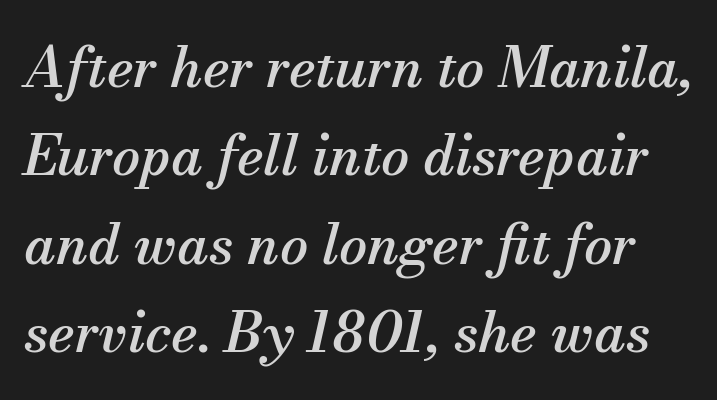
Q: Is the text italic (slanted)? A: Yes, it leans right by about 13 degrees.
Q: Is the typeface a serif or a sans-serif typeface? A: Serif.
Q: Is the text underlined? A: No.
Q: Is the spacing between letters normal or unusually wide? A: Normal.
Q: Is the spacing between lines tight, normal or loose? A: Normal.
Q: Width (condensed, normal, or wide)? A: Normal.
Q: Stroke contrast? A: Medium.
Q: x-height? A: Small.
Q: Monospaced? A: No.
